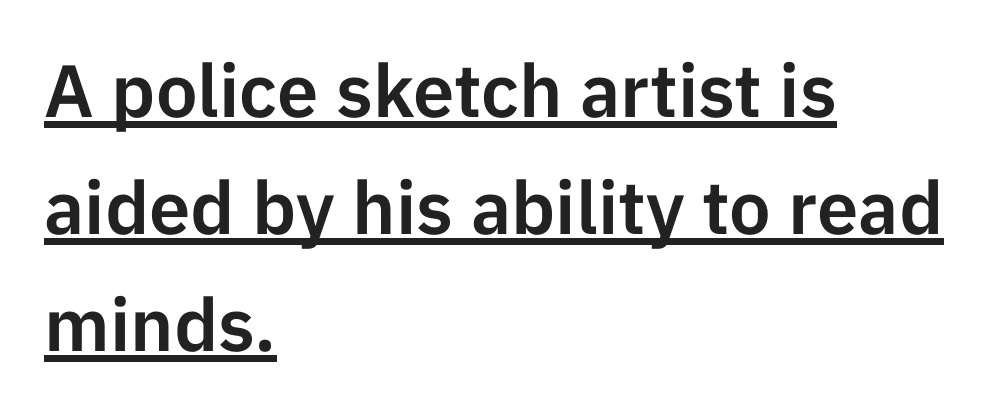
{"serif": "no", "italic": "no", "width": "normal", "stroke_contrast": "low", "x_height": "medium", "monospaced": "no", "underline": "yes", "align": "left", "line_spacing": "normal", "line_spacing_ratio": 1.58, "letter_spacing": "normal", "letter_spacing_em": 0.0, "glyph_px": 74}
